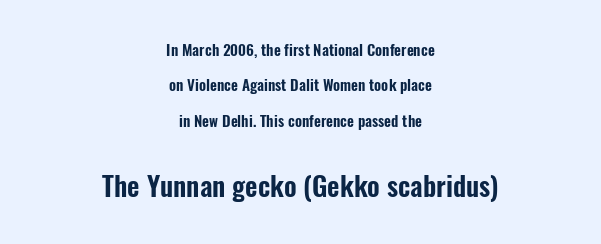
Leftover space on each line is divided equally before and after the words. Decoration check: the copy has no underline. In terms of leading, this rendering errs on the spacious side. Nope, not italic — everything's standing straight. Top chunk: small. Bottom chunk: large.
